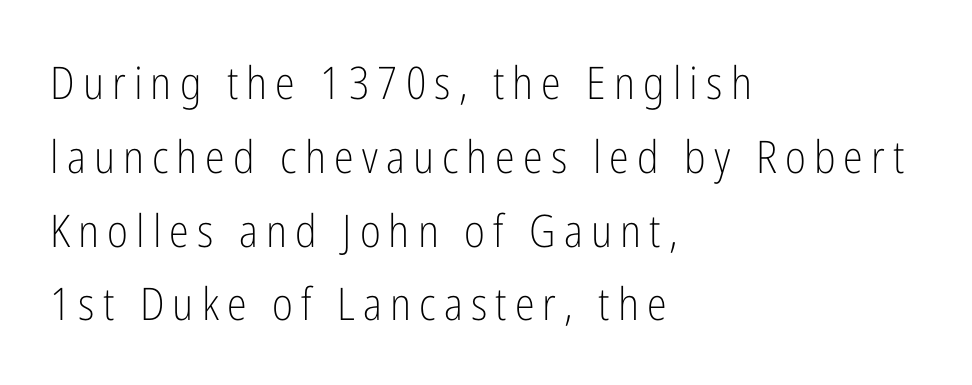
Descenders are the only things crossing below the line. This sample has the flowing, uneven cadence of proportional lettering. The ragged edge is on the right, which tells us the setting is flush left. No extra ink here — the face is not bold. Each letter's strokes conclude bluntly, with no projecting serifs.
